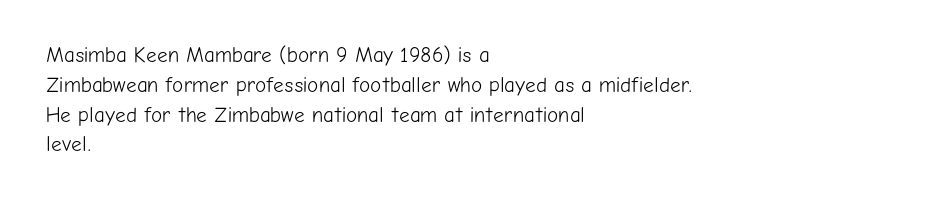
Quick note: interline space is typical. Nothing unusual about the tracking: characters are spaced as the font intends. Unmarked baselines from the first word to the last. No italicization has been applied; the sample stays upright.
